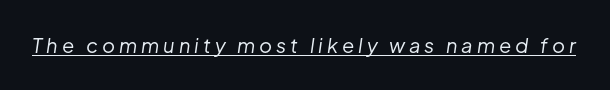
{"italic": "yes", "lean": "right", "slant_degrees": 8, "bold": "no", "underline": "yes", "letter_spacing": "wide", "letter_spacing_em": 0.2, "glyph_px": 20}
